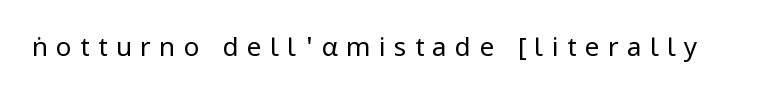
The image shows 26 px text type, upright; set unusually wide letter spacing (+0.32 em), not underlined.
